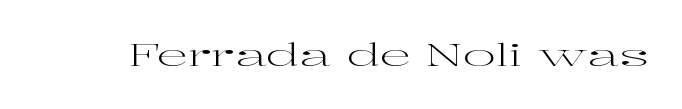
Quick note: underline off. Proportional: the letters do not fall into vertical columns. The type family on display is of the serif kind. The axis of the letterforms is exactly vertical. Weight class: somewhere from thin through regular. Characters follow at the spacing the type designer built in.
